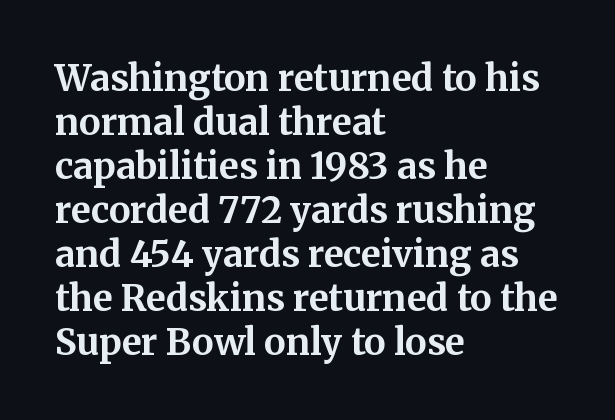
The image shows 36 px bold serif type, upright; set left-aligned, line spacing 1.22x, normal letter spacing, not underlined; medium stroke contrast and a medium x-height.
